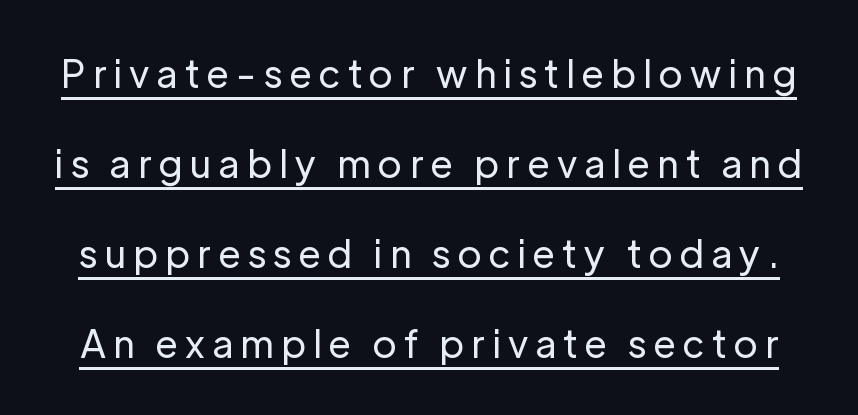
Is the letter spacing exaggerated? Yes — the characters are pushed far apart. The leading is generous, giving the passage an open texture. Ordinary non-slanted type is in use. These lines are composed in type without serifs.
